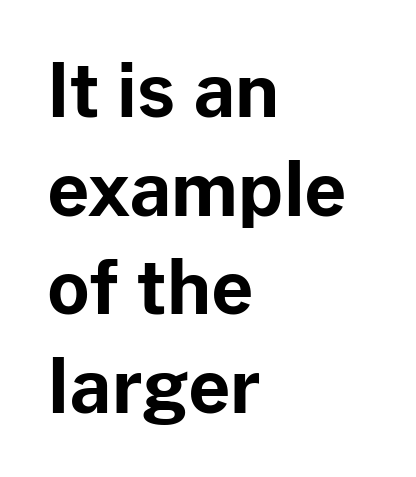
{"serif": "no", "italic": "no", "bold": "yes", "weight": "bold", "width": "normal", "stroke_contrast": "low", "x_height": "medium", "monospaced": "no", "underline": "no", "align": "left", "line_spacing": "normal", "line_spacing_ratio": 1.35, "letter_spacing": "normal", "letter_spacing_em": 0.0, "glyph_px": 73}
